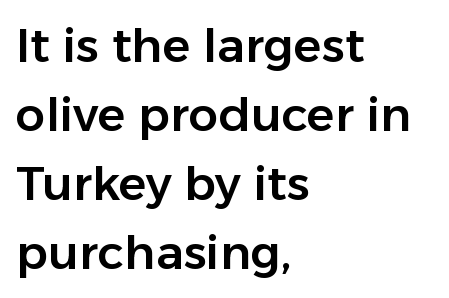
{"serif": "no", "italic": "no", "width": "normal", "stroke_contrast": "low", "x_height": "medium", "monospaced": "no", "underline": "no", "align": "left", "line_spacing": "normal", "line_spacing_ratio": 1.47, "letter_spacing": "normal", "letter_spacing_em": 0.0, "glyph_px": 47}
